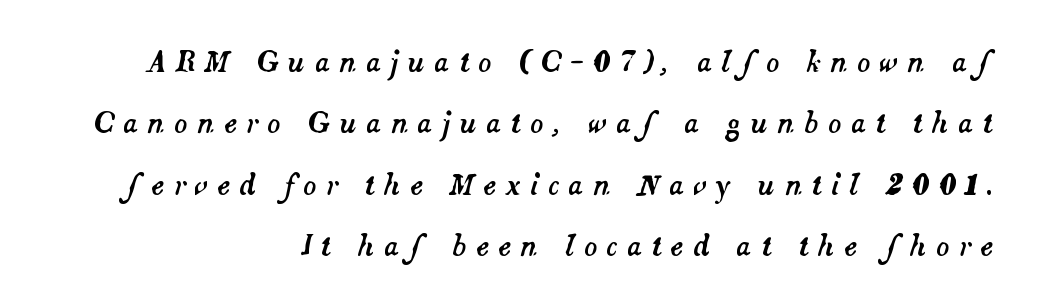
Between one letter and the next there's a generous, obvious gap. The specimen omits any rule beneath the text block's lines. Compared with ordinary roman type, these characters are visibly tilted. The leading is generous, giving the passage an open texture. A flush-right, rag-left setting is used for this passage.
